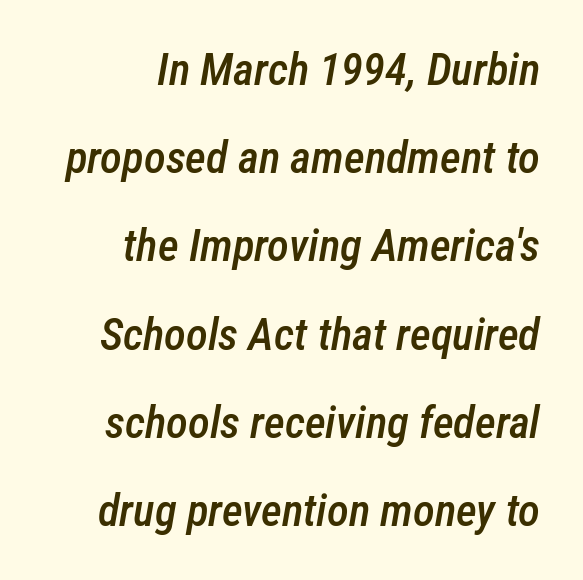
On the weight axis this lands at semibold, roughly 600. Interline gaps are noticeably wide in this sample. The face used here is proportionally spaced, like ordinary book or web type. If you drew a line through each stem, it would be angled. Descenders are the only things crossing below the line. Characters follow at the spacing the type designer built in.
